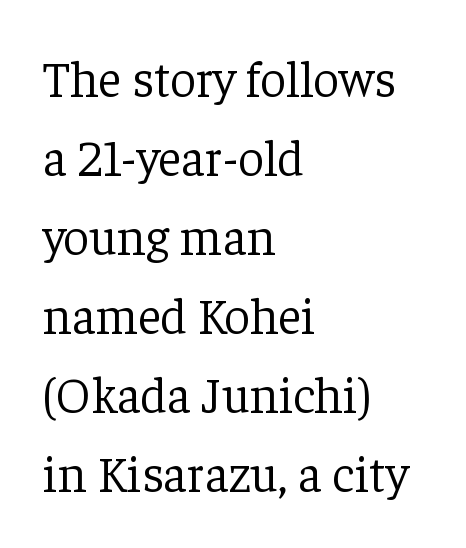
The image shows 51 px light serif type, upright; set left-aligned, normal line spacing (1.55x), normal letter spacing, not underlined; low stroke contrast and a medium x-height.
